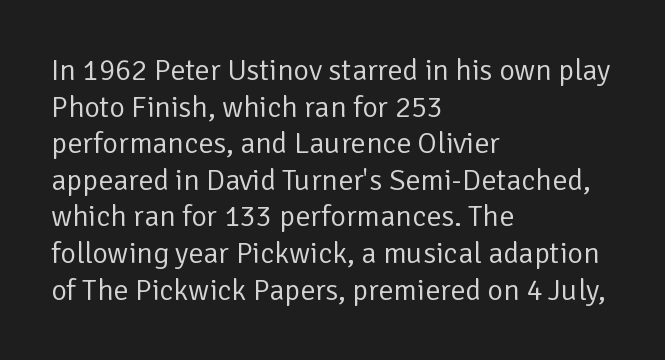
Q: Is the text bold? A: No.
Q: Is the text italic (slanted)? A: No, it is upright.
Q: Is the typeface a serif or a sans-serif typeface? A: Sans-serif.
Q: Is the text underlined? A: No.
Q: How is the paragraph aligned? A: Left-aligned.
Q: Is the spacing between letters normal or unusually wide? A: Normal.
Q: Width (condensed, normal, or wide)? A: Normal.
Q: Stroke contrast? A: Low.
Q: x-height? A: Medium.
Q: Monospaced? A: No.
